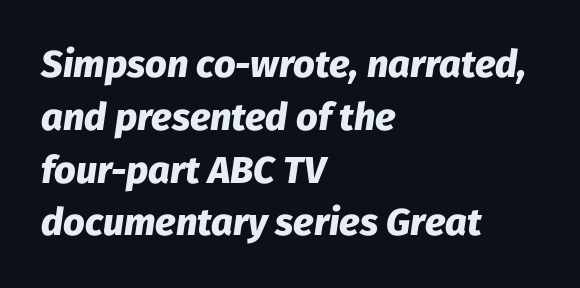
Q: Is the text bold? A: Yes.
Q: Is the text italic (slanted)? A: Yes, it leans right by about 8 degrees.
Q: Is the text underlined? A: No.
Q: How is the paragraph aligned? A: Left-aligned.
Q: Is the spacing between letters normal or unusually wide? A: Normal.
Q: Is the spacing between lines tight, normal or loose? A: Normal.
Q: Width (condensed, normal, or wide)? A: Normal.
Q: Stroke contrast? A: Low.
Q: x-height? A: Medium.
Q: Monospaced? A: No.
